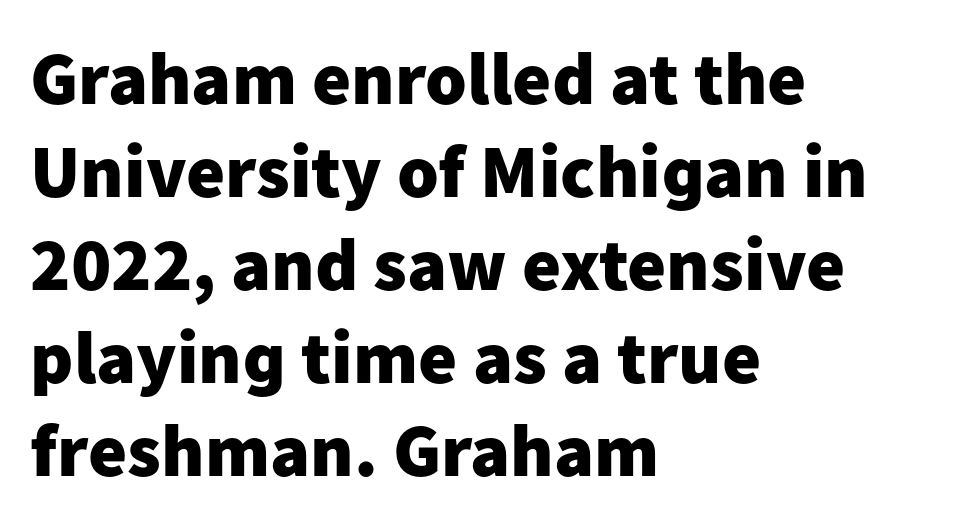
{"serif": "no", "italic": "no", "bold": "yes", "weight": "heavy", "width": "normal", "stroke_contrast": "low", "x_height": "medium", "monospaced": "no", "underline": "no", "align": "left", "line_spacing_ratio": 1.24, "letter_spacing": "normal", "letter_spacing_em": 0.0, "glyph_px": 75}
